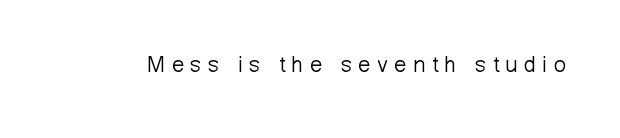
A bare baseline throughout the passage. The font is comparable to plain body text, perhaps lighter. These lines were composed using upright roman letters. The face used here is rendered with a markedly widened letterfit.
